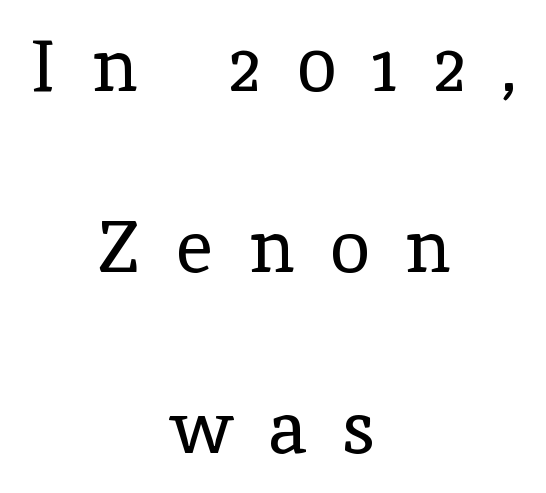
The lines in this sample share a center point and differ in where they start and stop. The tracking jumps out immediately: characters are airy and widely separated. Classification — serif. Leading is clearly above the norm, producing a sparse column.
